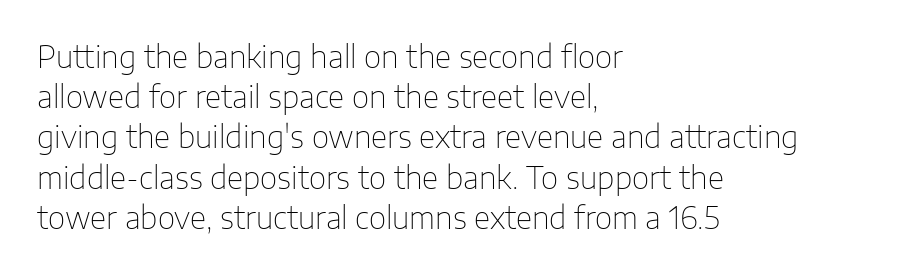
The image shows 30 px thin sans-serif type, upright; set left-aligned, normal line spacing (1.34x), normal letter spacing, not underlined; low stroke contrast and a medium x-height.
